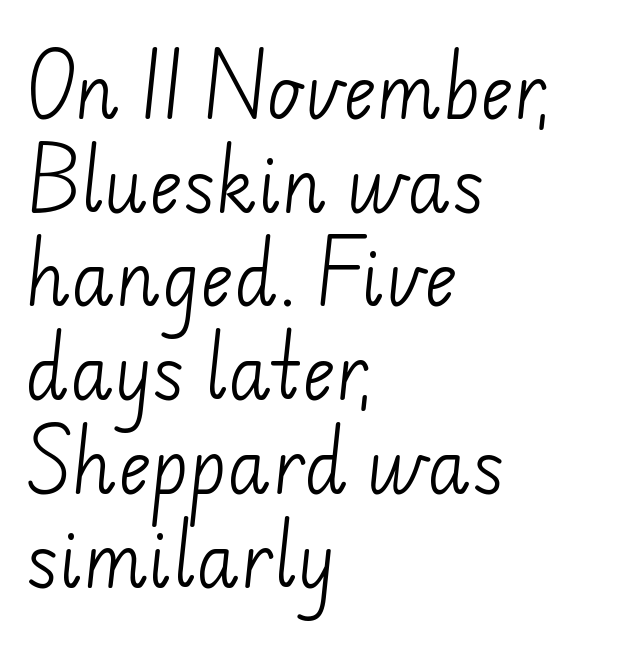
Words float on clear page, feet unadorned. The paragraph has a hard left edge and a soft right edge. The rendering shows plain stroke endings on the letterforms — a sans-serif design. This sample uses plain, unmodified letter spacing.
